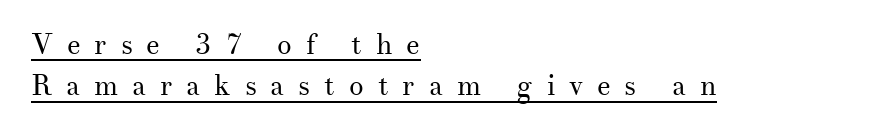
{"serif": "yes", "italic": "no", "bold": "no", "weight": "regular", "width": "normal", "stroke_contrast": "medium", "x_height": "small", "monospaced": "no", "underline": "yes", "align": "left", "line_spacing": "normal", "line_spacing_ratio": 1.43, "letter_spacing": "wide", "letter_spacing_em": 0.48, "glyph_px": 29}
